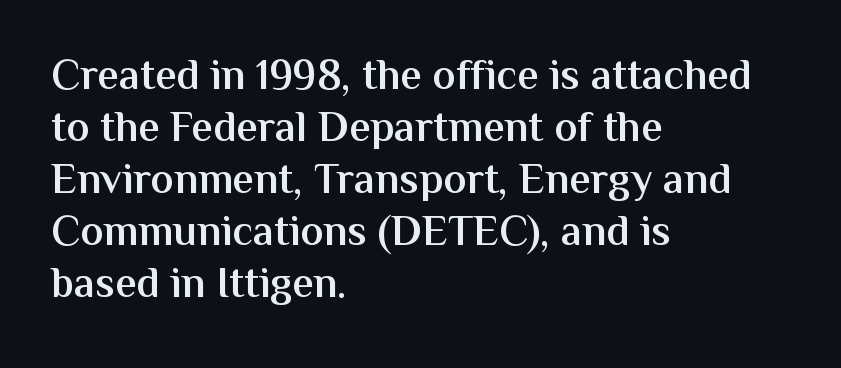
{"serif": "no", "italic": "no", "bold": "semi", "weight": "semibold", "width": "normal", "stroke_contrast": "medium", "x_height": "medium", "monospaced": "no", "underline": "no", "align": "left", "line_spacing_ratio": 1.21, "letter_spacing": "normal", "letter_spacing_em": 0.0, "glyph_px": 43}
